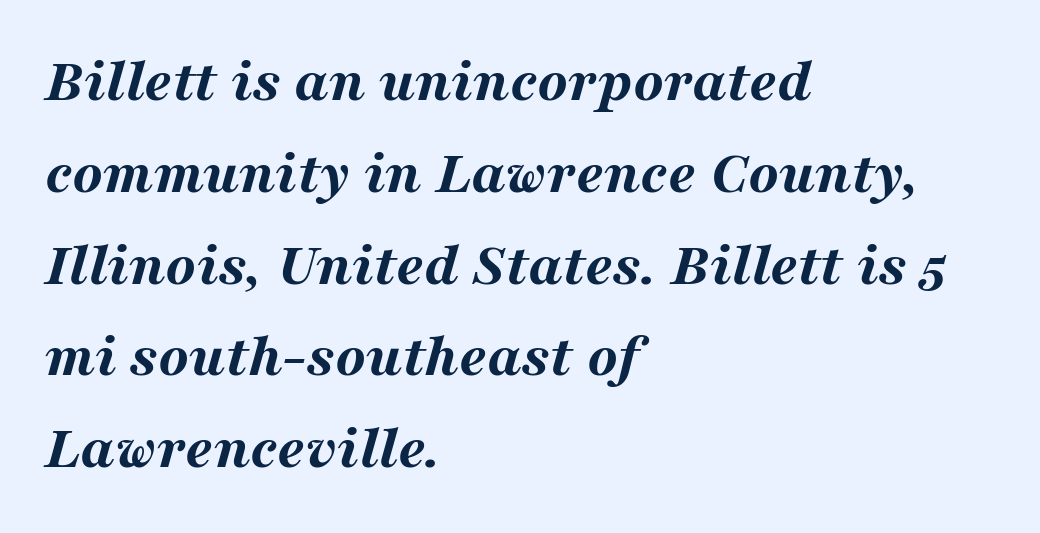
The image shows 62 px bold, wide type, italic (leaning right); set left-aligned, normal line spacing (1.48x), normal letter spacing, not underlined; medium stroke contrast and a medium x-height.
